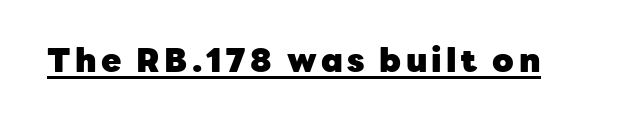
{"serif": "no", "italic": "no", "bold": "yes", "weight": "heavy", "width": "normal", "stroke_contrast": "low", "x_height": "medium", "monospaced": "no", "underline": "yes", "glyph_px": 33}
